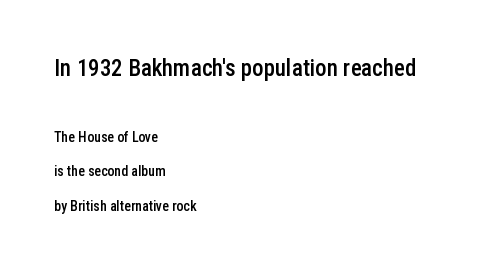
The image shows 23 px text type, upright; set left-aligned, loose line spacing (2.46x), normal letter spacing, not underlined; the first (top) block is 1.64x larger.
